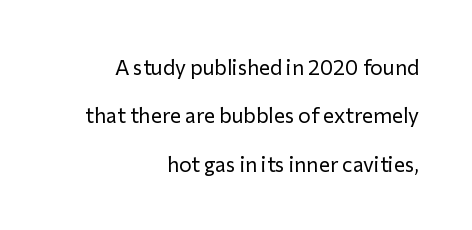
The passage shown stacks its lines with a broad gap. All the whitespace from short lines collects on the left. Caption: face not bold, strokes unweighted. These lines were composed using upright roman letters.
